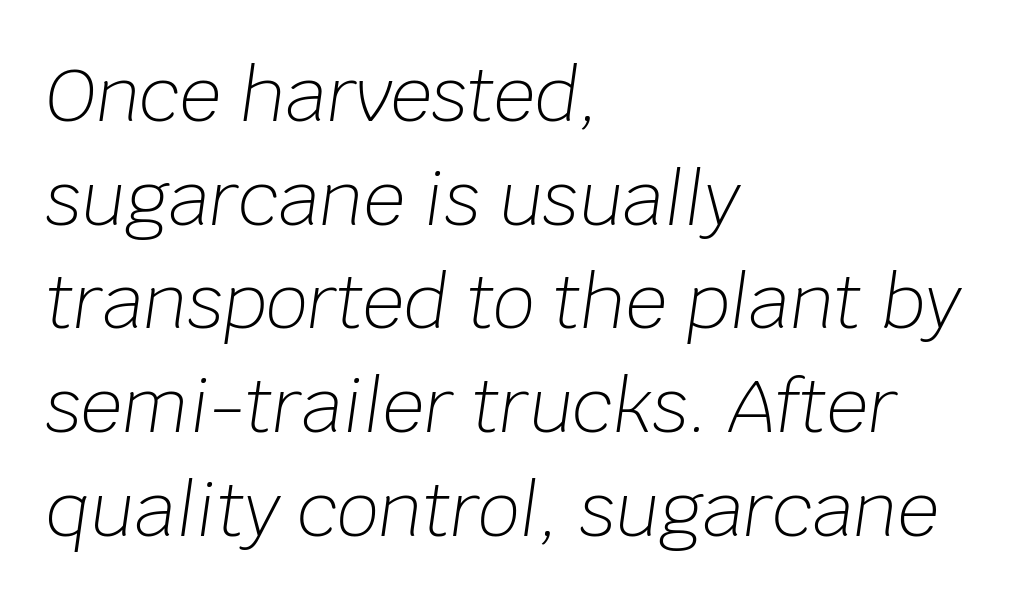
Q: Is the text bold? A: No.
Q: Is the text italic (slanted)? A: Yes, it leans right by about 8 degrees.
Q: Is the text underlined? A: No.
Q: How is the paragraph aligned? A: Left-aligned.
Q: Is the spacing between letters normal or unusually wide? A: Normal.
Q: Is the spacing between lines tight, normal or loose? A: Normal.
Q: Width (condensed, normal, or wide)? A: Normal.
Q: Stroke contrast? A: Low.
Q: x-height? A: Large.
Q: Monospaced? A: No.
